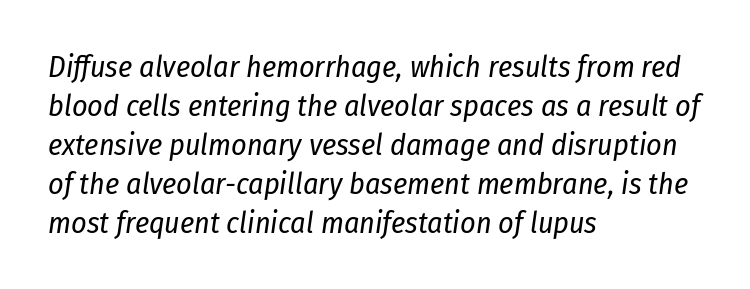
The image shows 30 px regular-weight, condensed type, italic (leaning right); set left-aligned, normal line spacing (1.3x), normal letter spacing, not underlined; low stroke contrast and a medium x-height.
